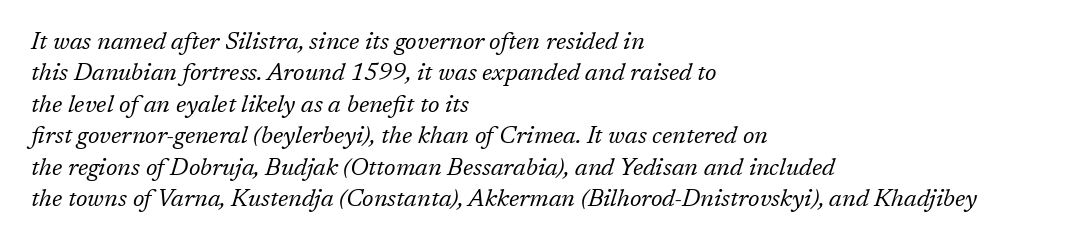
The image shows 24 px text type, italic (leaning right); set left-aligned, normal line spacing (1.31x), normal letter spacing, not underlined.
